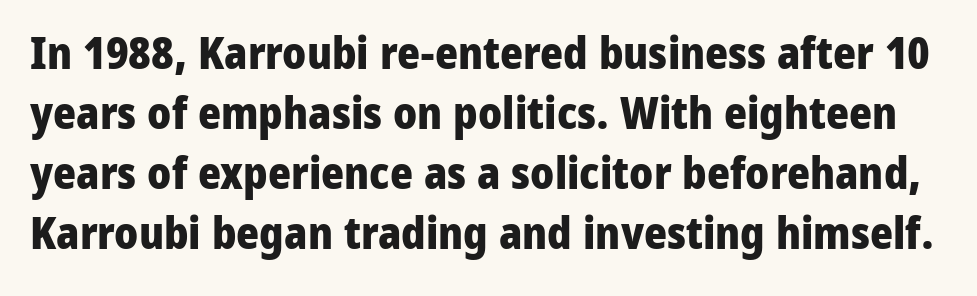
Q: Is the text bold? A: Yes.
Q: Is the text italic (slanted)? A: No, it is upright.
Q: Is the typeface a serif or a sans-serif typeface? A: Sans-serif.
Q: Is the text underlined? A: No.
Q: Is the spacing between letters normal or unusually wide? A: Normal.
Q: Is the spacing between lines tight, normal or loose? A: Normal.
Q: Width (condensed, normal, or wide)? A: Normal.
Q: Stroke contrast? A: Low.
Q: x-height? A: Medium.
Q: Monospaced? A: No.
